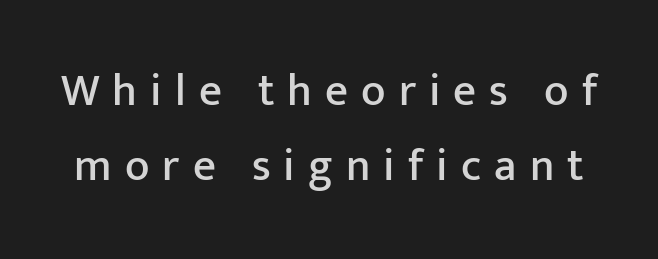
Do the characters align in a grid? No, the font is proportional. Tracking value appears strongly positive — letters spread wide. The rendering uses a moderate line-height, typical for paragraphs. The foot of each line stays bare and open. Is there any slant? The stems are plumb. Type style note: lacks serifs.
